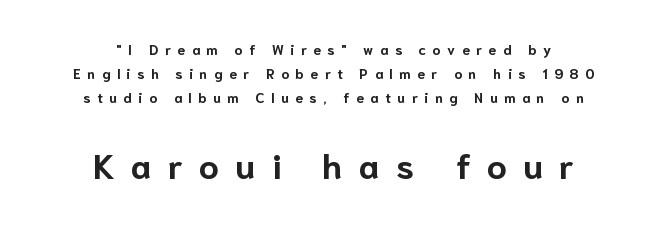
Q: Is the text bold? A: Yes.
Q: Is the text italic (slanted)? A: No, it is upright.
Q: Is the typeface a serif or a sans-serif typeface? A: Sans-serif.
Q: Is the text underlined? A: No.
Q: How is the paragraph aligned? A: Centered.
Q: Is the spacing between letters normal or unusually wide? A: Unusually wide.
Q: Which block of text is set in a larger size, the first (top) or the second (bottom)? A: The second (bottom) one.
Q: Width (condensed, normal, or wide)? A: Normal.
Q: Stroke contrast? A: Low.
Q: x-height? A: Medium.
Q: Monospaced? A: No.
